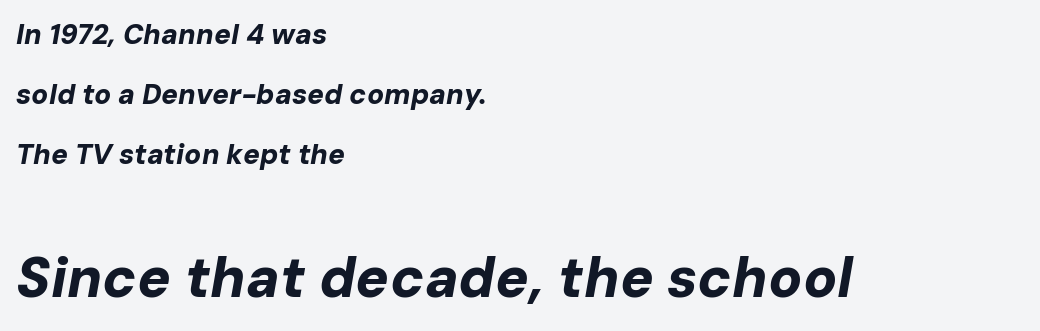
The image shows 56 px bold type, italic (leaning right); set left-aligned, loose line spacing (2.14x), normal letter spacing, not underlined; the second (bottom) block is 2.0x larger; low stroke contrast and a medium x-height.
